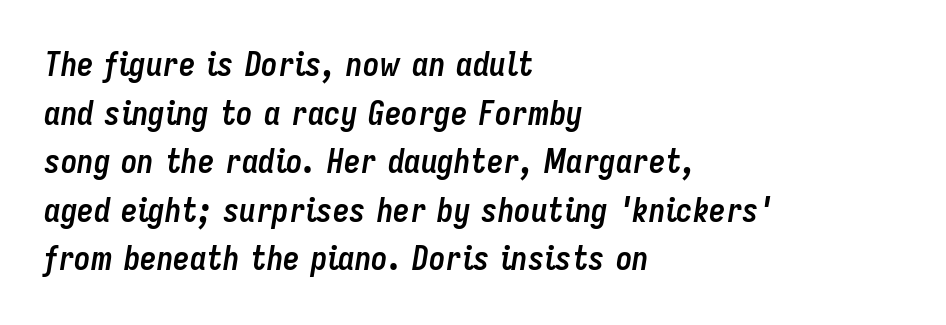
The image shows 33 px semibold, condensed type, italic (leaning right); set left-aligned, normal line spacing (1.47x), normal letter spacing, not underlined; low stroke contrast and a medium x-height.
